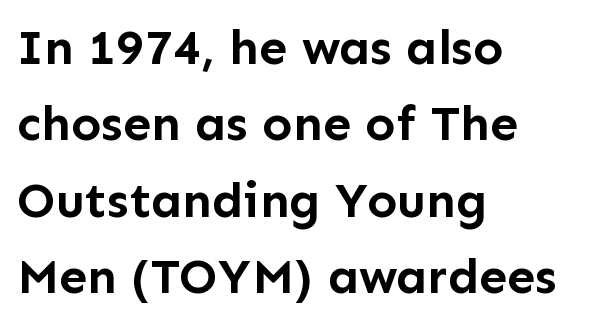
The image shows 50 px semibold sans-serif type, upright; set left-aligned, normal line spacing (1.53x), normal letter spacing, not underlined; low stroke contrast and a medium x-height.
